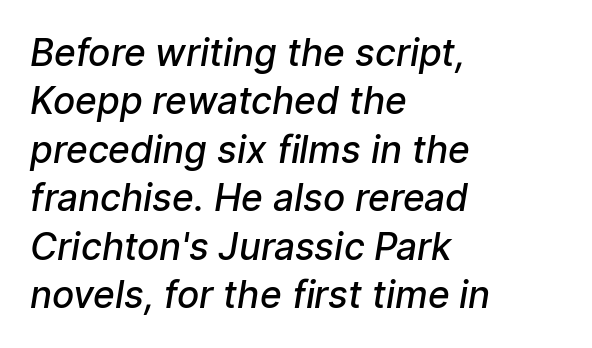
{"serif": "no", "bold": "semi", "weight": "semibold", "width": "normal", "stroke_contrast": "low", "x_height": "medium", "monospaced": "no", "underline": "no", "align": "left", "line_spacing": "normal", "line_spacing_ratio": 1.31, "letter_spacing": "normal", "letter_spacing_em": 0.0, "glyph_px": 37}
